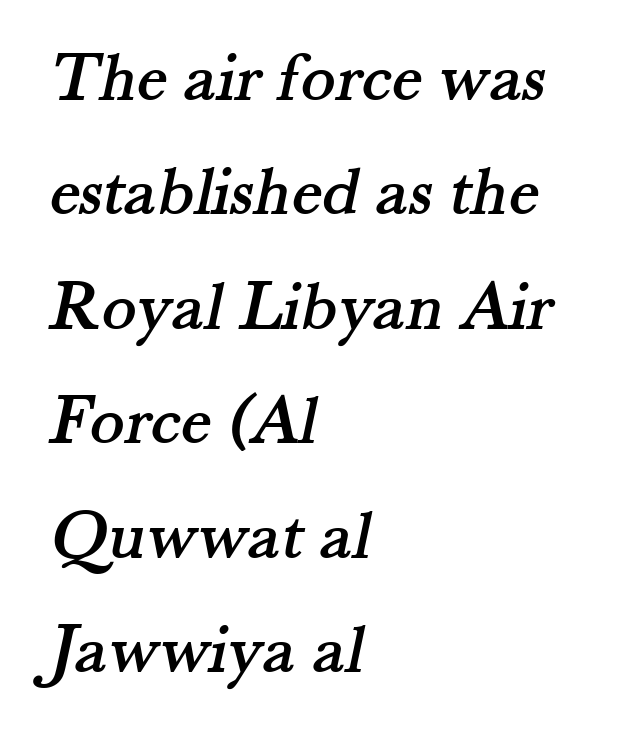
The image shows 72 px serif type; set left-aligned, normal line spacing (1.59x), normal letter spacing, not underlined; medium stroke contrast and a small x-height.
